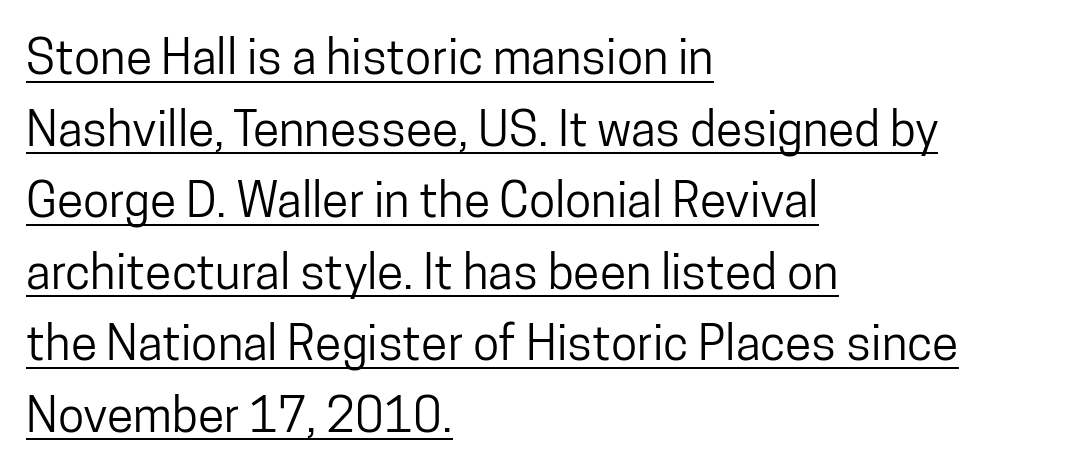
{"serif": "no", "italic": "no", "width": "condensed", "stroke_contrast": "low", "x_height": "medium", "monospaced": "no", "underline": "yes", "align": "left", "line_spacing": "normal", "line_spacing_ratio": 1.49, "letter_spacing": "normal", "letter_spacing_em": 0.0, "glyph_px": 48}
